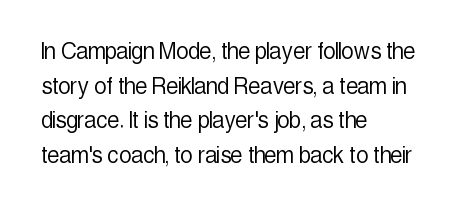
The block of text has a typical density, with ordinary space between rows. Which margin do the lines hug? The left one — the right edge is uneven. The space directly below the letters is spotless. This is the regular roman posture of the typeface. Does extra space separate the letters? No, they use regular spacing.
